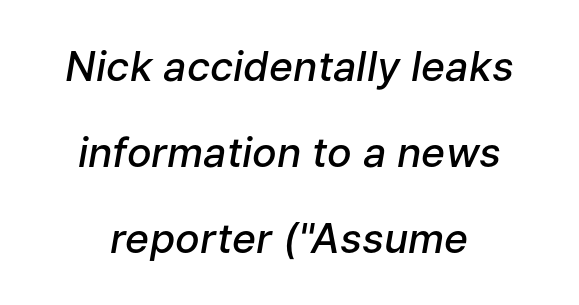
Q: Is the text bold? A: Semi-bold.
Q: Is the text italic (slanted)? A: Yes, it leans right by about 9 degrees.
Q: Is the text underlined? A: No.
Q: Is the spacing between letters normal or unusually wide? A: Normal.
Q: Is the spacing between lines tight, normal or loose? A: Loose.
Q: Width (condensed, normal, or wide)? A: Normal.
Q: Stroke contrast? A: Low.
Q: x-height? A: Medium.
Q: Monospaced? A: No.
